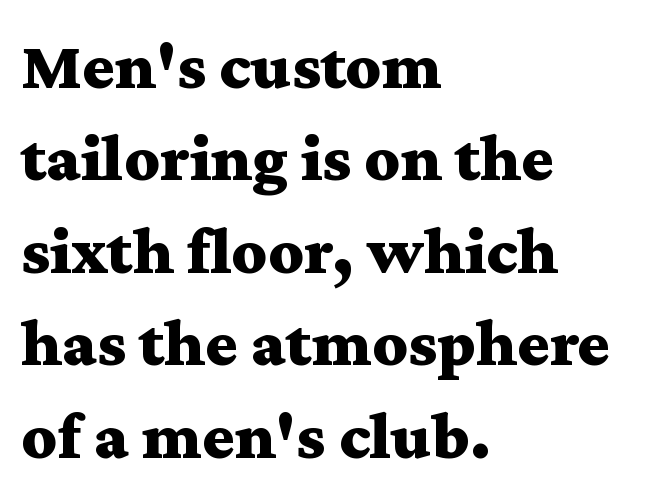
{"serif": "yes", "italic": "no", "bold": "yes", "weight": "bold", "width": "wide", "stroke_contrast": "medium", "x_height": "medium", "monospaced": "no", "underline": "no", "align": "left", "line_spacing": "normal", "line_spacing_ratio": 1.36, "letter_spacing": "normal", "letter_spacing_em": 0.0, "glyph_px": 68}
